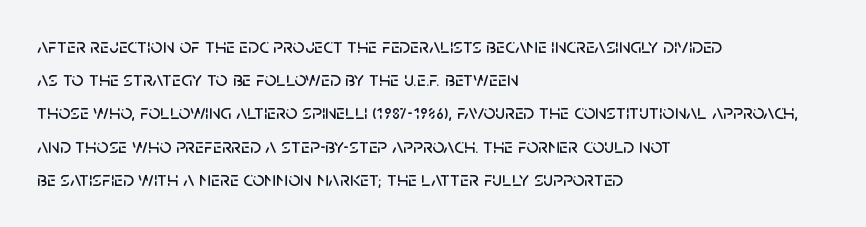
The image shows 21 px text type, upright; set left-aligned, normal line spacing (1.58x), normal letter spacing, not underlined.
